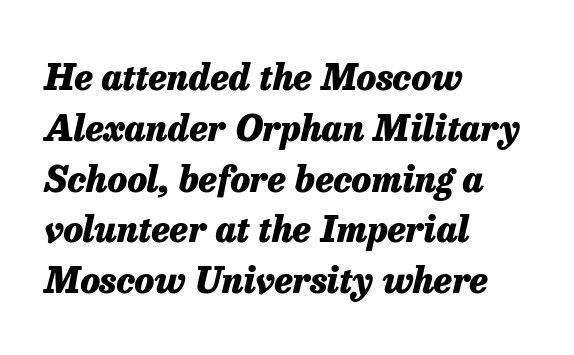
The image shows 36 px heavy type, italic (leaning right); set left-aligned, normal line spacing (1.41x), normal letter spacing, not underlined; low stroke contrast and a medium x-height.
